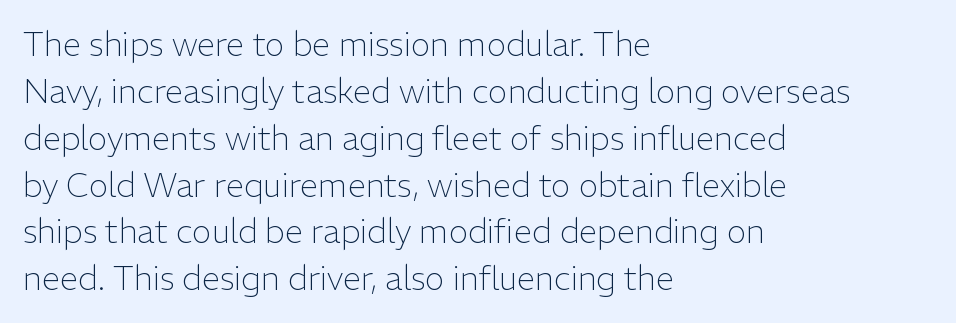
{"serif": "no", "italic": "no", "bold": "no", "weight": "light", "width": "normal", "stroke_contrast": "low", "x_height": "medium", "monospaced": "no", "underline": "no", "align": "left", "line_spacing": "normal", "line_spacing_ratio": 1.42, "letter_spacing": "normal", "letter_spacing_em": 0.0, "glyph_px": 33}
